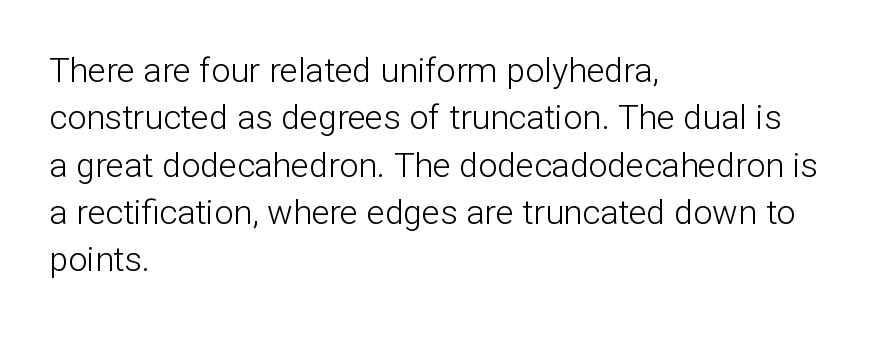
Q: Is the text bold? A: No.
Q: Is the text italic (slanted)? A: No, it is upright.
Q: Is the typeface a serif or a sans-serif typeface? A: Sans-serif.
Q: Is the text underlined? A: No.
Q: How is the paragraph aligned? A: Left-aligned.
Q: Is the spacing between letters normal or unusually wide? A: Normal.
Q: Is the spacing between lines tight, normal or loose? A: Normal.
Q: Width (condensed, normal, or wide)? A: Normal.
Q: Stroke contrast? A: Low.
Q: x-height? A: Medium.
Q: Monospaced? A: No.
